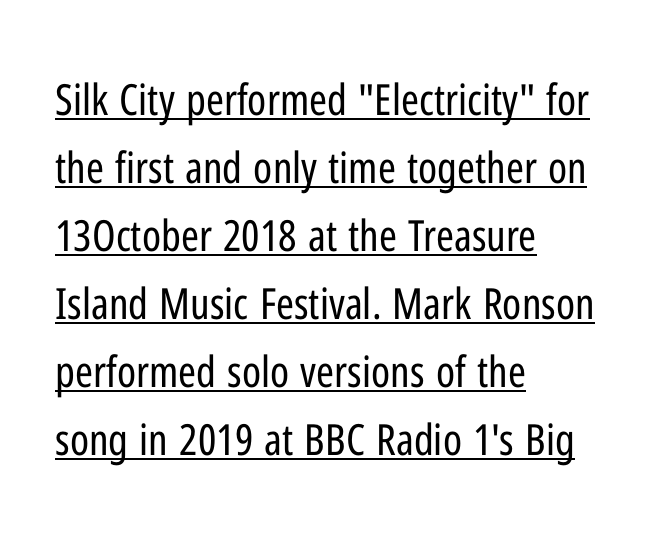
The image shows 43 px regular-weight, condensed sans-serif type, upright; set left-aligned, normal line spacing (1.58x), normal letter spacing, underlined; low stroke contrast and a medium x-height.
